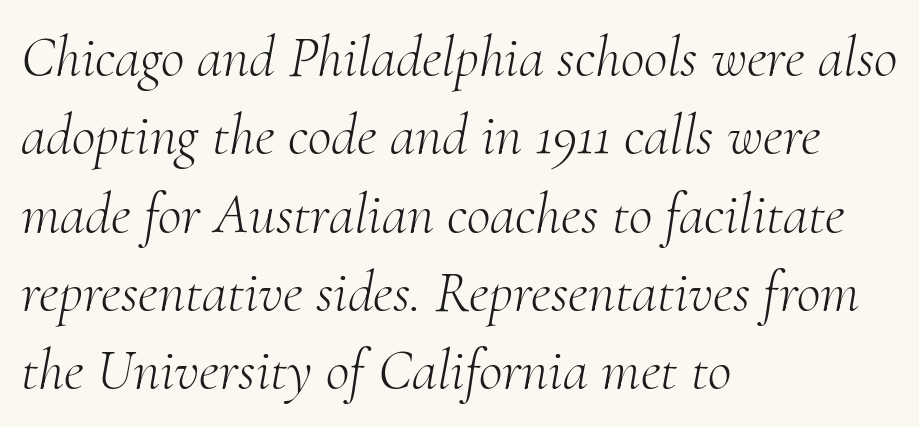
Q: Is the text bold? A: No.
Q: Is the text italic (slanted)? A: Yes, it leans right by about 10 degrees.
Q: Is the typeface a serif or a sans-serif typeface? A: Serif.
Q: Is the text underlined? A: No.
Q: How is the paragraph aligned? A: Left-aligned.
Q: Is the spacing between letters normal or unusually wide? A: Normal.
Q: Is the spacing between lines tight, normal or loose? A: Normal.
Q: Width (condensed, normal, or wide)? A: Normal.
Q: Stroke contrast? A: Medium.
Q: x-height? A: Small.
Q: Monospaced? A: No.
